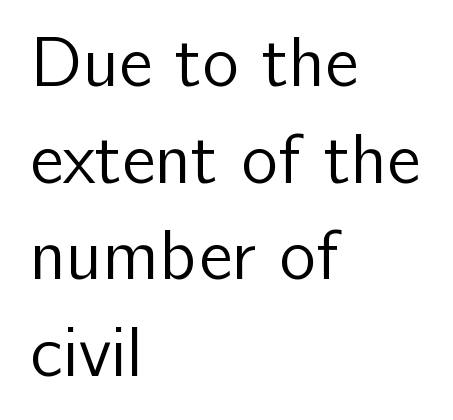
The image shows 70 px regular-weight sans-serif type, upright; set left-aligned, normal line spacing (1.38x), normal letter spacing, not underlined; low stroke contrast and a medium x-height.
